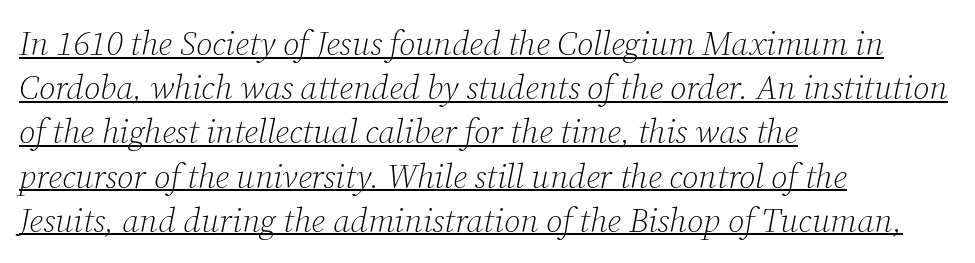
These lines sit exactly where default settings would place them. Each letter keeps its own natural width here, so spacing adapts to shape. Does the lettering tilt? It does — this is italic. A baseline rule has been typeset under these characters. Casual observation: everything's shoved over to the left. Stems and bowls with no extra thickness — not bold.
